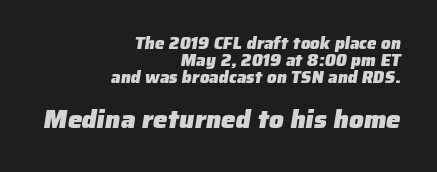
{"bold": "yes", "underline": "no", "align": "right", "line_spacing": "tight", "line_spacing_ratio": 1.01, "letter_spacing": "normal", "letter_spacing_em": 0.0, "larger_block": "second", "size_ratio": 1.53, "glyph_px": 26}
